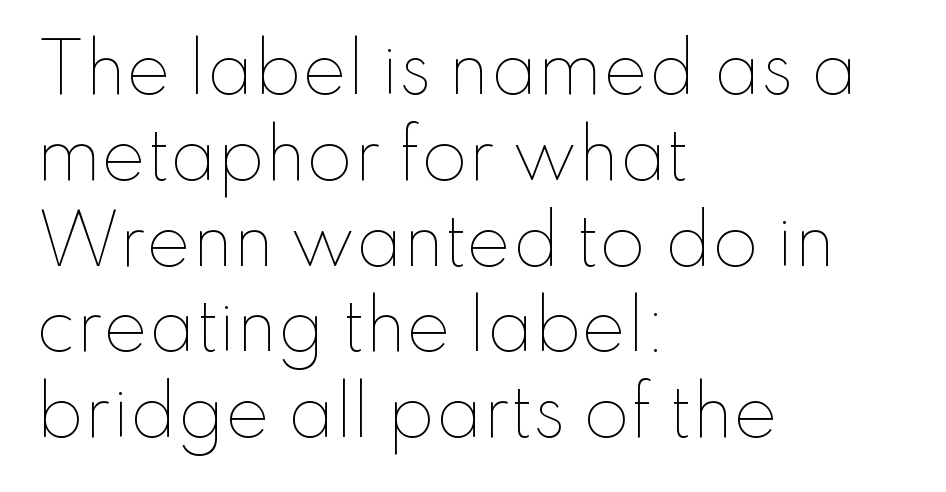
The image shows 67 px thin type, upright; set left-aligned, normal line spacing (1.28x), normal letter spacing, not underlined; low stroke contrast and a small x-height.
